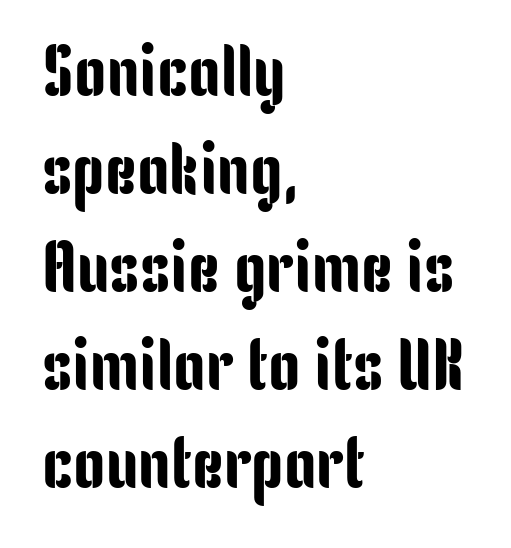
Q: Is the text italic (slanted)? A: No, it is upright.
Q: Is the typeface a serif or a sans-serif typeface? A: Sans-serif.
Q: Is the text underlined? A: No.
Q: How is the paragraph aligned? A: Left-aligned.
Q: Is the spacing between letters normal or unusually wide? A: Normal.
Q: Is the spacing between lines tight, normal or loose? A: Normal.
Q: Width (condensed, normal, or wide)? A: Condensed.
Q: Stroke contrast? A: Low.
Q: x-height? A: Medium.
Q: Monospaced? A: No.
